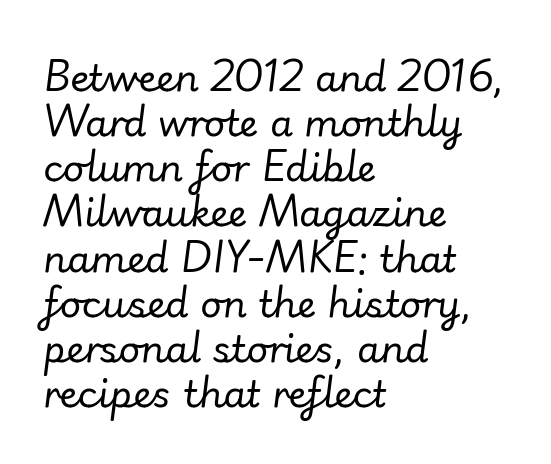
Tracking here is standard; glyphs follow each other at the usual distance. Do the characters align in a grid? No, the font is proportional. The typeface has the unassuming heft of standard copy or less. Check the space under the baseline: it is left empty.
